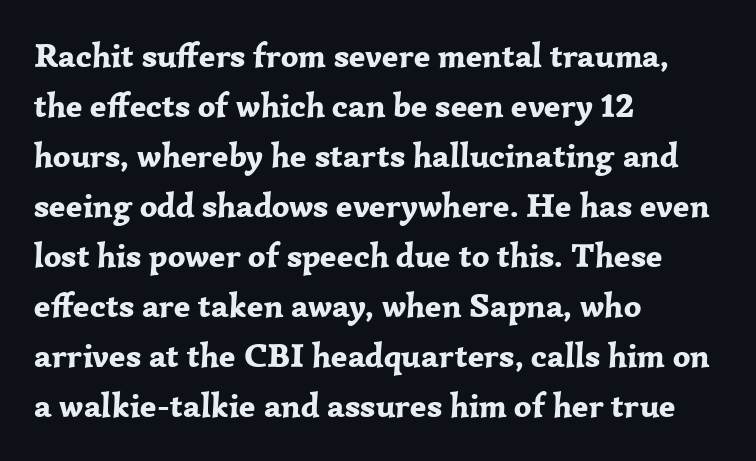
The type family on display is of the serif kind. Does the leading feel generous? No, just average. The passage shown has conventional tracking throughout. Every row of glyphs begins at an identical x-position on the left. Do the characters align in a grid? No, the font is proportional.
